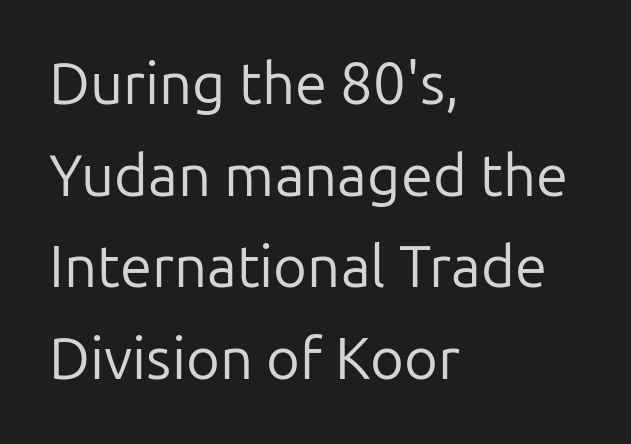
The image shows 58 px regular-weight sans-serif type, upright; set left-aligned, normal line spacing (1.58x), normal letter spacing, not underlined; low stroke contrast and a medium x-height.
